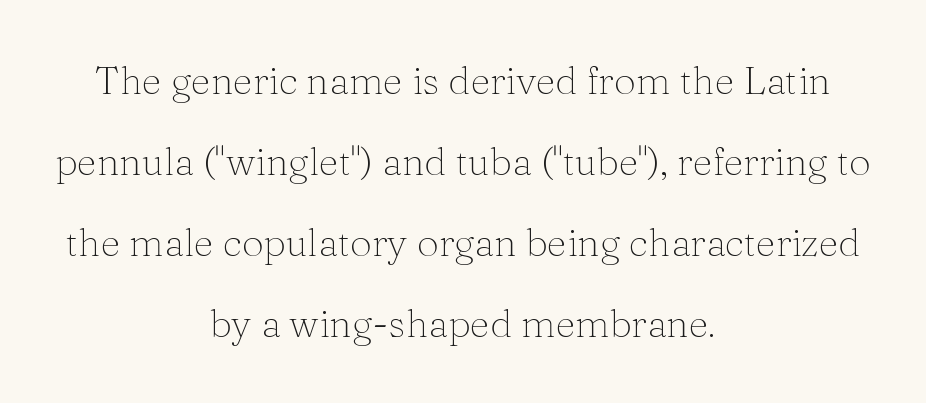
The whitespace from short lines is split evenly between both sides. I'd call this a serif setting — the letters wear small feet. Standard letterfit; no display-style spreading of the glyphs. In terms of posture, this sample is upright. No heavy texture on the line: the type isn't bold. This block would shrink considerably if given ordinary leading; it's expanded now.
